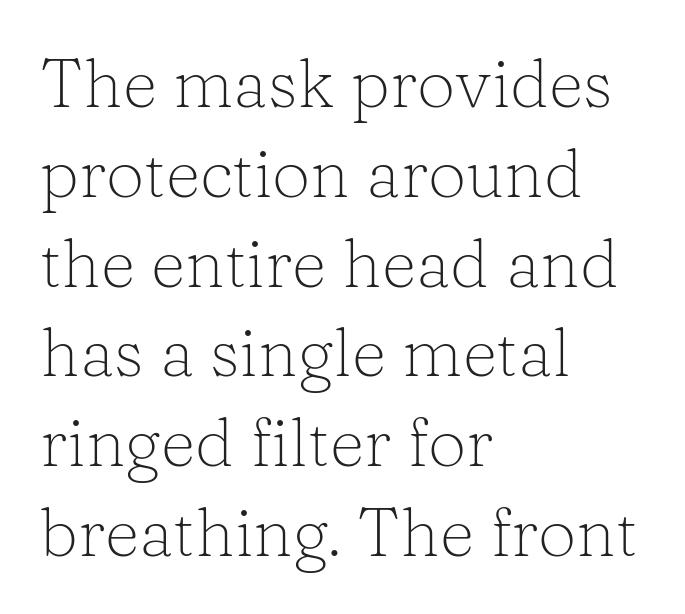
Q: Is the text bold? A: No.
Q: Is the text italic (slanted)? A: No, it is upright.
Q: Is the typeface a serif or a sans-serif typeface? A: Serif.
Q: Is the text underlined? A: No.
Q: How is the paragraph aligned? A: Left-aligned.
Q: Is the spacing between letters normal or unusually wide? A: Normal.
Q: Is the spacing between lines tight, normal or loose? A: Normal.
Q: Width (condensed, normal, or wide)? A: Normal.
Q: Stroke contrast? A: Low.
Q: x-height? A: Medium.
Q: Monospaced? A: No.
